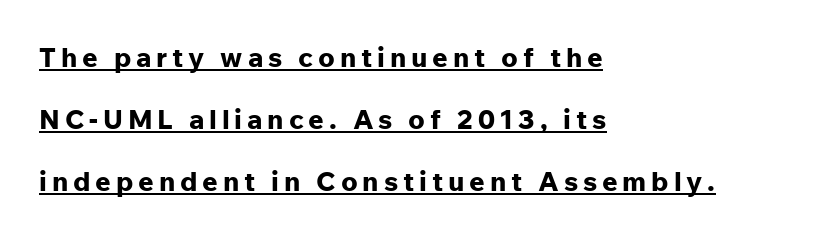
The rendering anchors every line to the left-hand side. I'd describe the lettering as bold — thick and assertive. Quick note: interline space is abundant. It's the straight-up-and-down kind of type. Each line of the rendering has a horizontal stroke beneath the glyphs.
